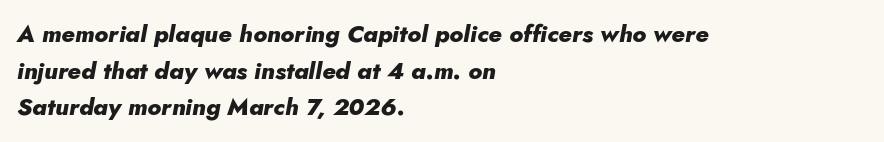
The image shows 24 px bold type, italic (leaning right); set left-aligned, normal line spacing (1.53x), normal letter spacing, not underlined.
